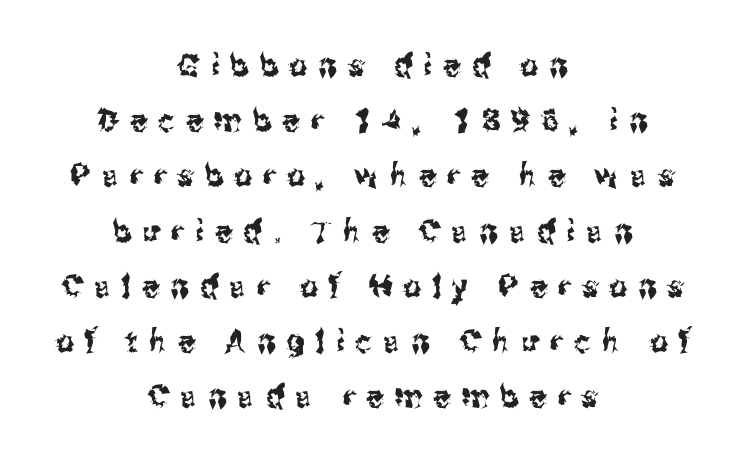
Rendered with straight, roman letterforms. Has an underline been added? It has not. Both edges are ragged and mirror each other, which tells us the setting is centered. Each letter keeps its own natural width here, so spacing adapts to shape.
